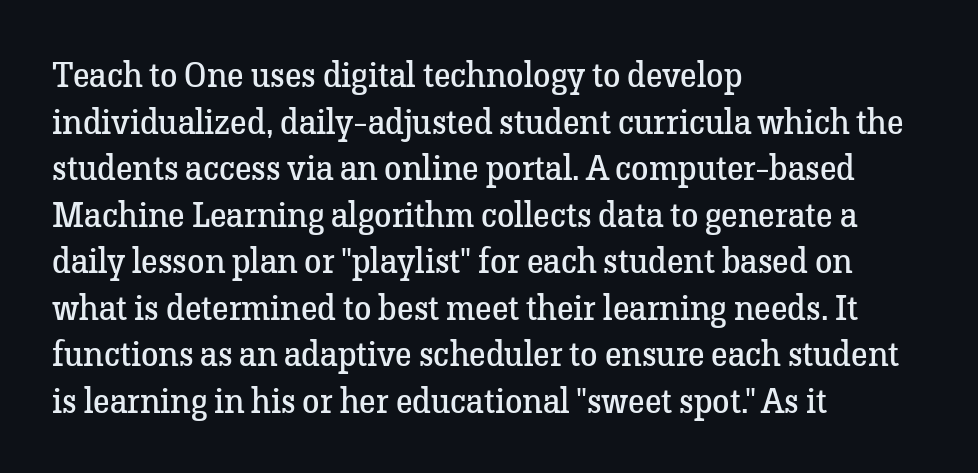
Q: Is the text bold? A: No.
Q: Is the text italic (slanted)? A: No, it is upright.
Q: Is the typeface a serif or a sans-serif typeface? A: Serif.
Q: Is the text underlined? A: No.
Q: How is the paragraph aligned? A: Left-aligned.
Q: Is the spacing between letters normal or unusually wide? A: Normal.
Q: Is the spacing between lines tight, normal or loose? A: Normal.
Q: Width (condensed, normal, or wide)? A: Normal.
Q: Stroke contrast? A: Low.
Q: x-height? A: Medium.
Q: Monospaced? A: No.
